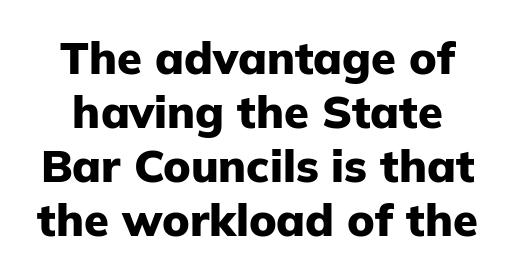
{"serif": "no", "italic": "no", "bold": "yes", "weight": "heavy", "width": "normal", "stroke_contrast": "low", "x_height": "medium", "monospaced": "no", "underline": "no", "line_spacing_ratio": 1.2, "letter_spacing": "normal", "letter_spacing_em": 0.0, "glyph_px": 45}
